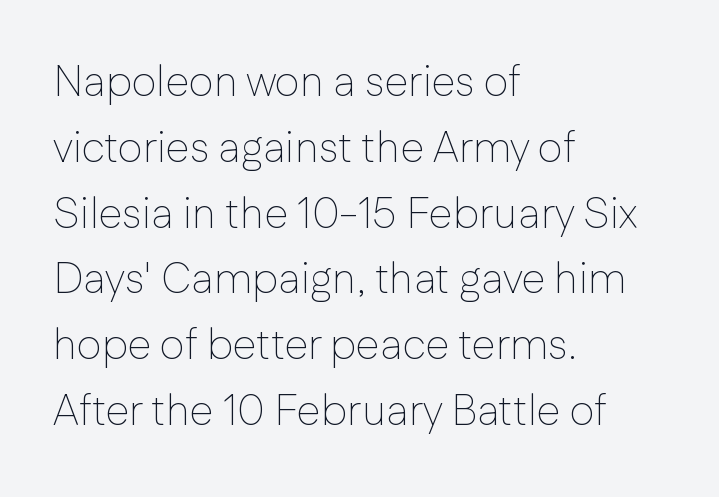
Q: Is the text bold? A: No.
Q: Is the text italic (slanted)? A: No, it is upright.
Q: Is the typeface a serif or a sans-serif typeface? A: Sans-serif.
Q: Is the text underlined? A: No.
Q: How is the paragraph aligned? A: Left-aligned.
Q: Is the spacing between letters normal or unusually wide? A: Normal.
Q: Is the spacing between lines tight, normal or loose? A: Normal.
Q: Width (condensed, normal, or wide)? A: Normal.
Q: Stroke contrast? A: Low.
Q: x-height? A: Medium.
Q: Monospaced? A: No.
